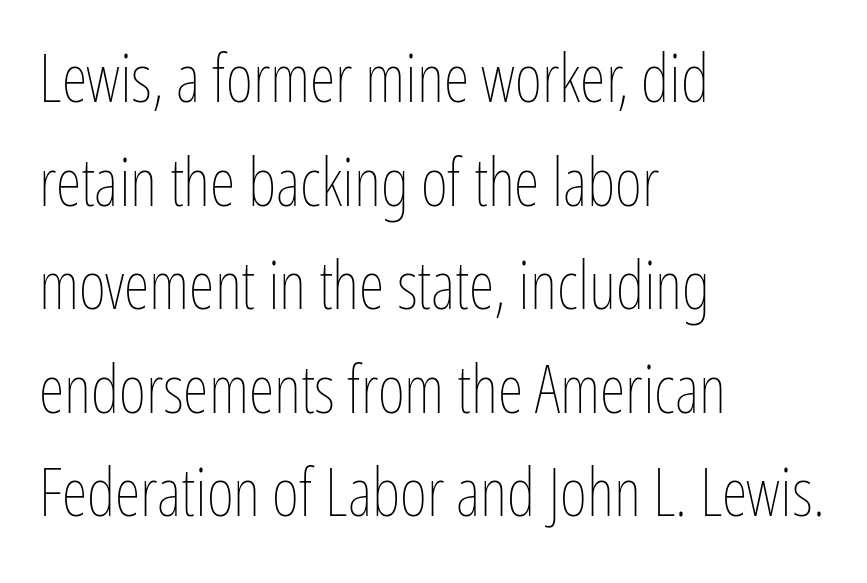
The image shows 66 px thin, condensed type, upright; set left-aligned, normal line spacing (1.57x), normal letter spacing, not underlined; low stroke contrast and a medium x-height.
